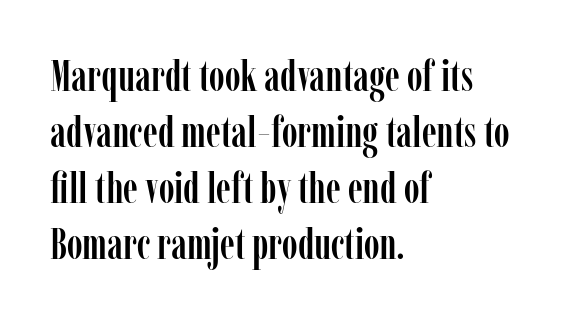
Beneath every word, the page is bare. Note the varied advance widths — an 'i' is clearly narrower than an 'm'. A classic flush-left, rag-right setting is used for this passage. The lettering stays uniformly vertical, giving the passage a roman look.
